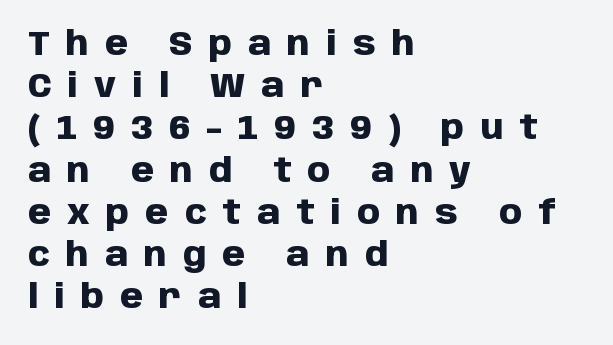
The image shows 33 px heavy sans-serif type, upright; set left-aligned, normal line spacing (1.28x), unusually wide letter spacing (+0.49 em), not underlined; low stroke contrast and a large x-height.
